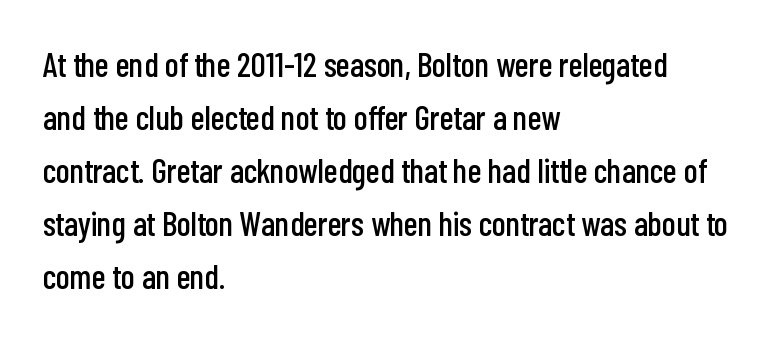
The image shows 34 px condensed sans-serif type, upright; set left-aligned, normal line spacing (1.56x), normal letter spacing, not underlined; low stroke contrast and a medium x-height.
